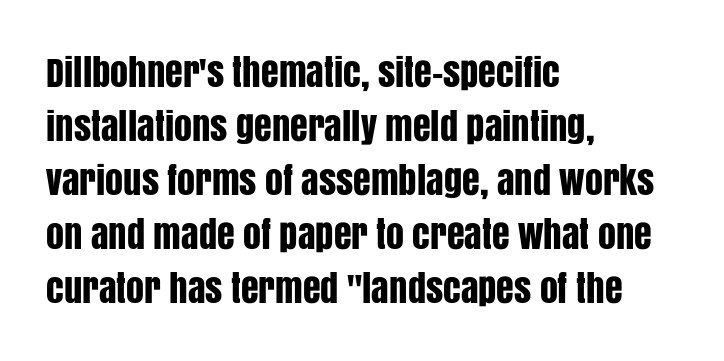
The image shows 36 px condensed sans-serif type, upright; set left-aligned, normal line spacing (1.5x), normal letter spacing, not underlined; low stroke contrast and a large x-height.
